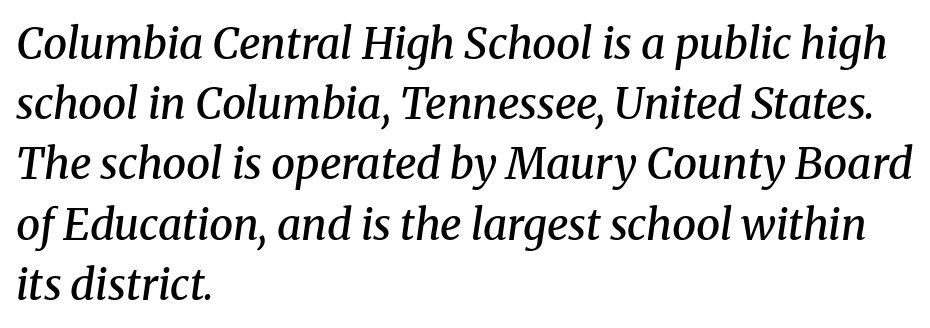
The image shows 43 px semibold serif type, italic (leaning right); set left-aligned, normal line spacing (1.4x), normal letter spacing, not underlined; medium stroke contrast and a medium x-height.
